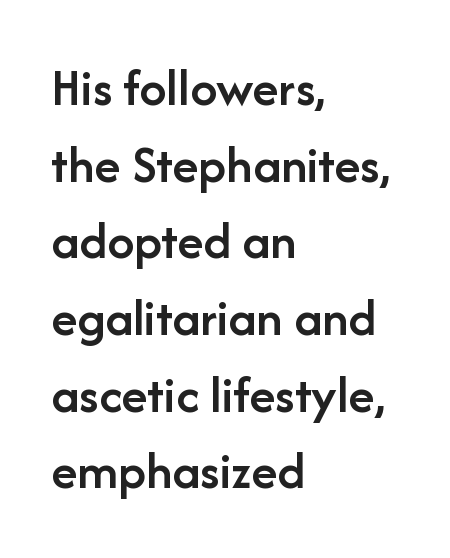
The tracking reads as untouched default to a designer's eye. The passage is arranged the way most books set body copy — flush left. Nobody drew a line under any word here. The block of text has a typical density, with ordinary space between rows. In terms of letterform style, serifs are entirely absent.
